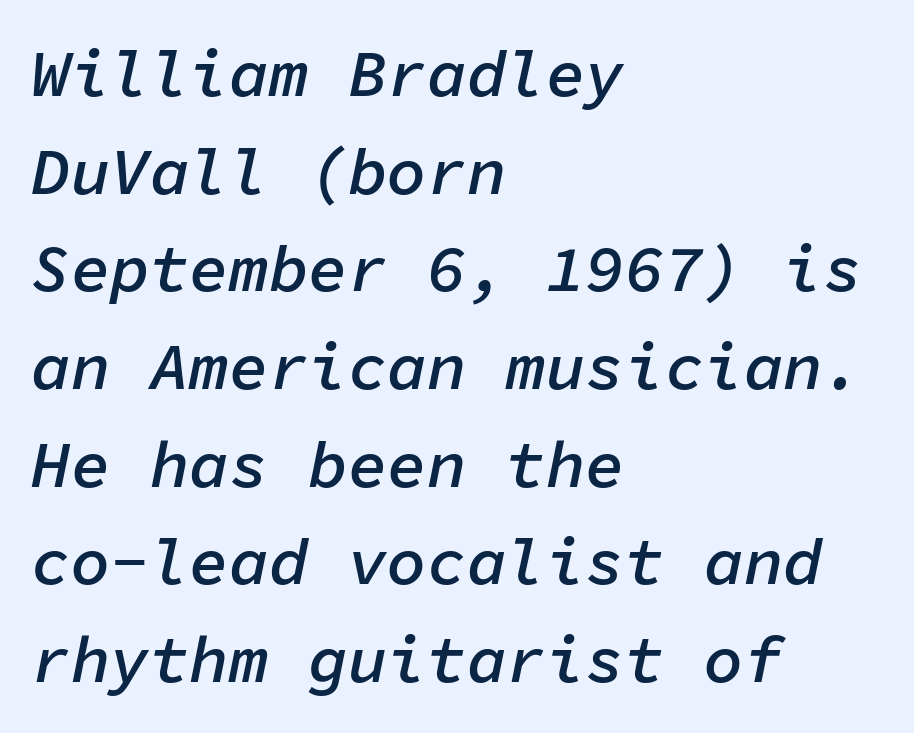
{"italic": "yes", "lean": "right", "slant_degrees": 11, "bold": "semi", "weight": "semibold", "width": "normal", "stroke_contrast": "low", "x_height": "medium", "monospaced": "yes", "underline": "no", "align": "left", "line_spacing": "normal", "line_spacing_ratio": 1.48, "letter_spacing": "normal", "letter_spacing_em": 0.0, "glyph_px": 66}
